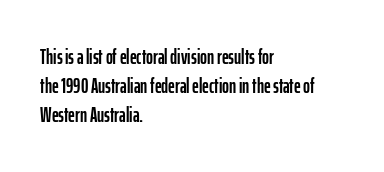
The image shows 21 px text type, upright; set left-aligned, normal line spacing (1.37x), normal letter spacing, not underlined.
